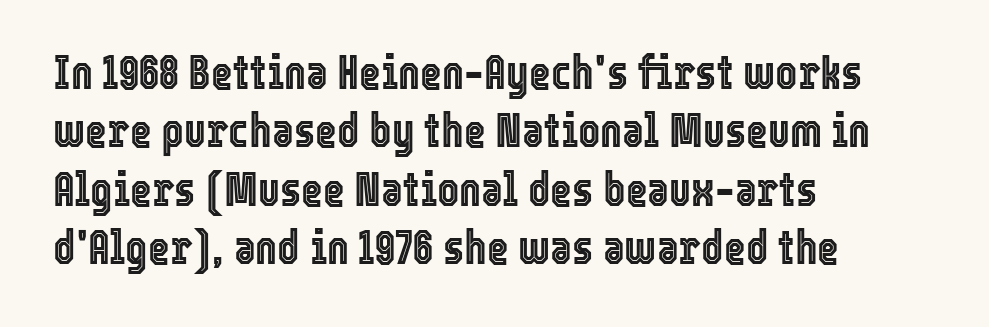
The image shows 47 px condensed type, upright; set left-aligned, line spacing 1.24x, normal letter spacing, not underlined; a medium x-height.
